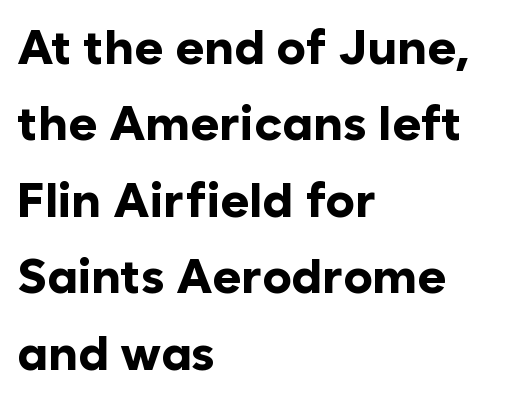
Only glyphs here, with clear space below each row. It's the straight-up-and-down kind of type. Whoever set this chose a conventional vertical rhythm. How are the letters spaced? Ordinarily, with no added tracking.
